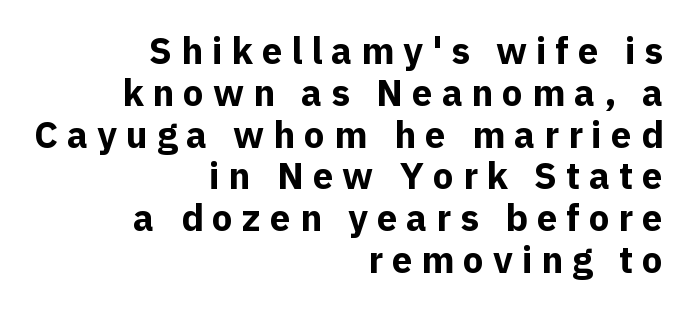
The image shows 37 px bold sans-serif type, upright; set right-aligned, tight line spacing (1.13x), unusually wide letter spacing (+0.24 em), not underlined; a medium x-height.
